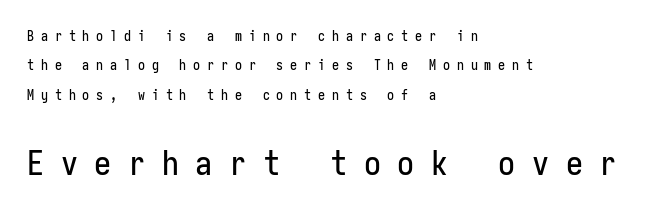
Q: Is the text italic (slanted)? A: No, it is upright.
Q: Is the typeface a serif or a sans-serif typeface? A: Sans-serif.
Q: Is the text underlined? A: No.
Q: How is the paragraph aligned? A: Left-aligned.
Q: Is the spacing between letters normal or unusually wide? A: Unusually wide.
Q: Is the spacing between lines tight, normal or loose? A: Loose.
Q: Which block of text is set in a larger size, the first (top) or the second (bottom)? A: The second (bottom) one.
Q: Width (condensed, normal, or wide)? A: Condensed.
Q: Stroke contrast? A: Low.
Q: x-height? A: Medium.
Q: Monospaced? A: Yes.
